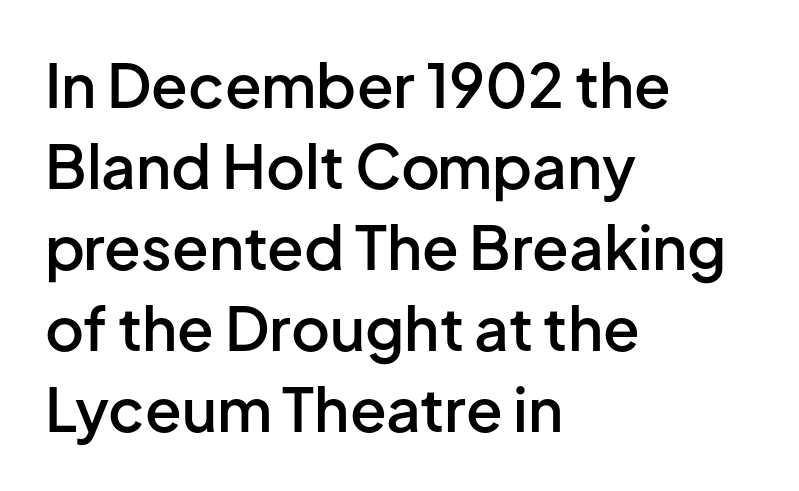
The image shows 60 px semibold sans-serif type, upright; set left-aligned, normal line spacing (1.35x), normal letter spacing, not underlined; low stroke contrast and a medium x-height.
